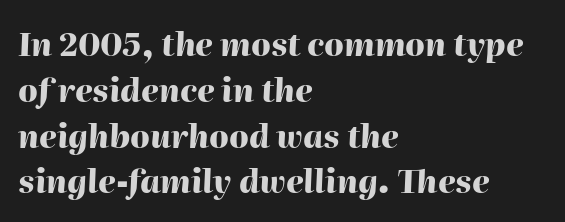
Q: Is the text bold? A: Yes.
Q: Is the text italic (slanted)? A: Yes, it leans right by about 2 degrees.
Q: Is the text underlined? A: No.
Q: How is the paragraph aligned? A: Left-aligned.
Q: Is the spacing between letters normal or unusually wide? A: Normal.
Q: Is the spacing between lines tight, normal or loose? A: Normal.
Q: Width (condensed, normal, or wide)? A: Normal.
Q: Stroke contrast? A: High.
Q: x-height? A: Medium.
Q: Monospaced? A: No.
